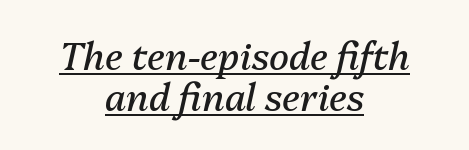
{"italic": "yes", "lean": "right", "slant_degrees": 13, "bold": "no", "weight": "regular", "width": "normal", "stroke_contrast": "medium", "x_height": "medium", "monospaced": "no", "underline": "yes", "align": "center", "line_spacing": "tight", "line_spacing_ratio": 1.11, "letter_spacing": "normal", "letter_spacing_em": 0.0, "glyph_px": 37}
